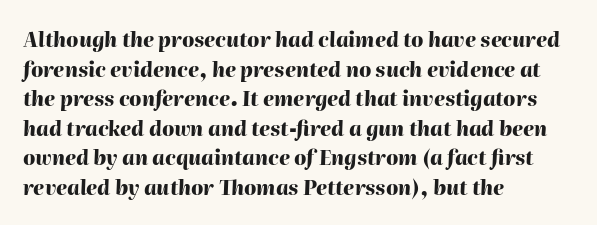
Q: Is the text bold? A: Yes.
Q: Is the text italic (slanted)? A: Yes, it leans right by about 2 degrees.
Q: Is the text underlined? A: No.
Q: How is the paragraph aligned? A: Left-aligned.
Q: Is the spacing between letters normal or unusually wide? A: Normal.
Q: Is the spacing between lines tight, normal or loose? A: Normal.
